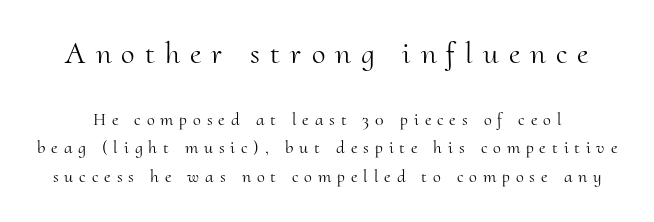
If you measured baseline to baseline, you'd find a middling distance. On a weight scale, this lands at 450 or below. The gap between lines stays unmarked. Bigger letters appear in the top chunk; the bottom chunk is reduced.
